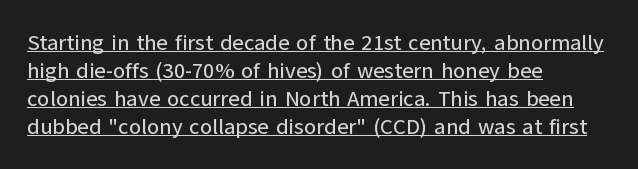
The gaps between neighbouring characters are ordinary and unremarkable. One-word summary of the alignment: left. How would I describe the line gaps? Plain and ordinary. Emphasis is given by a line drawn under the lettering. Every stem runs plumb, perpendicular to the baseline.
